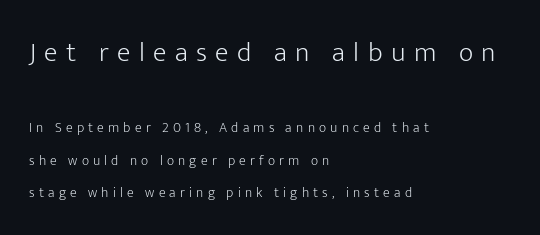
{"serif": "no", "italic": "no", "bold": "no", "weight": "light", "width": "normal", "stroke_contrast": "low", "x_height": "medium", "monospaced": "no", "underline": "no", "align": "left", "line_spacing": "loose", "line_spacing_ratio": 2.32, "letter_spacing": "wide", "letter_spacing_em": 0.3, "larger_block": "first", "size_ratio": 2.0, "glyph_px": 28}
